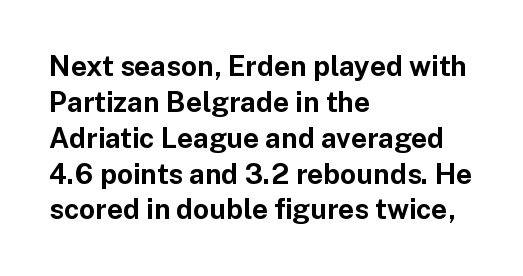
Q: Is the text bold? A: Yes.
Q: Is the text italic (slanted)? A: No, it is upright.
Q: Is the typeface a serif or a sans-serif typeface? A: Sans-serif.
Q: Is the text underlined? A: No.
Q: How is the paragraph aligned? A: Left-aligned.
Q: Is the spacing between letters normal or unusually wide? A: Normal.
Q: Is the spacing between lines tight, normal or loose? A: Normal.
Q: Width (condensed, normal, or wide)? A: Normal.
Q: Stroke contrast? A: Low.
Q: x-height? A: Medium.
Q: Monospaced? A: No.
